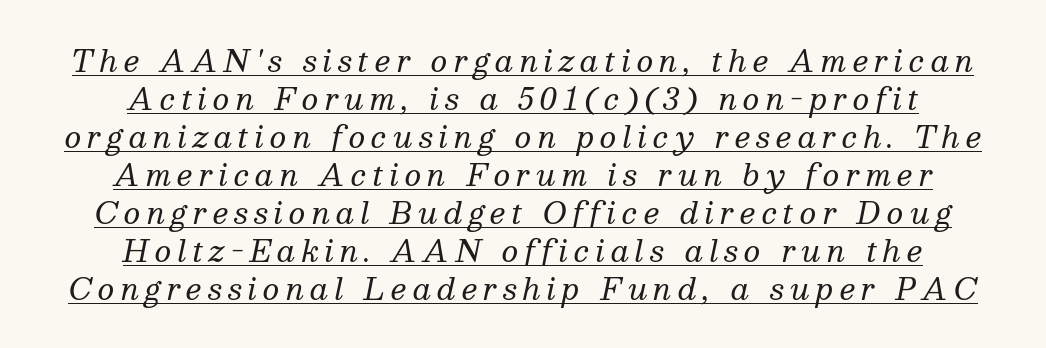
{"serif": "yes", "italic": "yes", "lean": "right", "slant_degrees": 13, "bold": "no", "weight": "regular", "width": "normal", "stroke_contrast": "medium", "x_height": "medium", "monospaced": "no", "underline": "yes", "align": "center", "line_spacing": "normal", "line_spacing_ratio": 1.31, "letter_spacing": "wide", "letter_spacing_em": 0.21, "glyph_px": 29}
